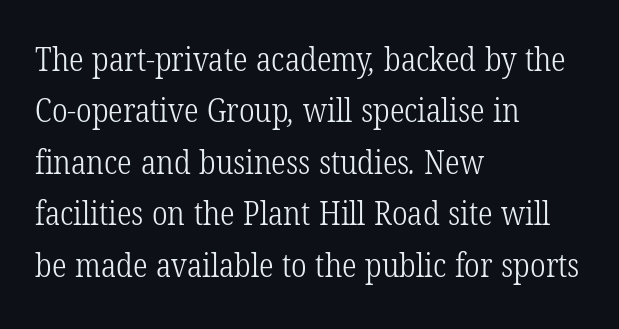
Q: Is the text bold? A: No.
Q: Is the typeface a serif or a sans-serif typeface? A: Serif.
Q: Is the text underlined? A: No.
Q: How is the paragraph aligned? A: Left-aligned.
Q: Is the spacing between letters normal or unusually wide? A: Normal.
Q: Is the spacing between lines tight, normal or loose? A: Normal.
Q: Width (condensed, normal, or wide)? A: Condensed.
Q: Stroke contrast? A: Low.
Q: x-height? A: Medium.
Q: Monospaced? A: No.
